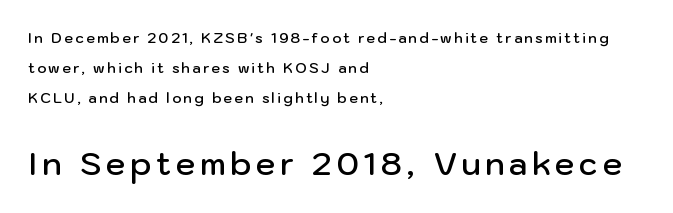
The image shows 31 px semibold sans-serif type, upright; set left-aligned, loose line spacing (2.15x), not underlined; the second (bottom) block is 2.21x larger; low stroke contrast and a medium x-height.
